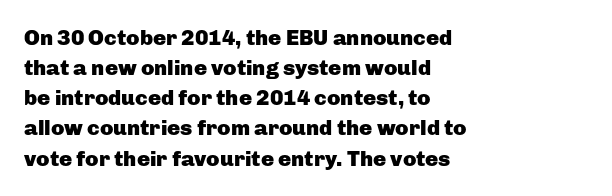
Q: Is the text bold? A: Yes.
Q: Is the text italic (slanted)? A: No, it is upright.
Q: Is the text underlined? A: No.
Q: How is the paragraph aligned? A: Left-aligned.
Q: Is the spacing between letters normal or unusually wide? A: Normal.
Q: Is the spacing between lines tight, normal or loose? A: Normal.
